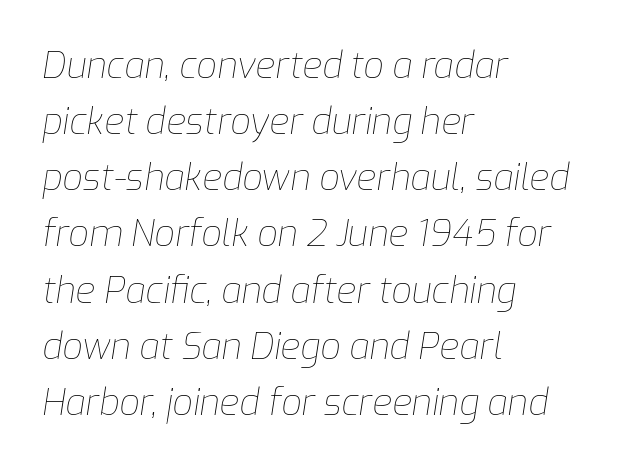
Spacing between characters is what you'd get straight out of the box. Regarding leading, the lines here are spaced in the standard way. Beneath every word, the page is bare. If you drew a line through each stem, it would be angled. The passage shown is not bold in any degree. Alignment: flush left.
